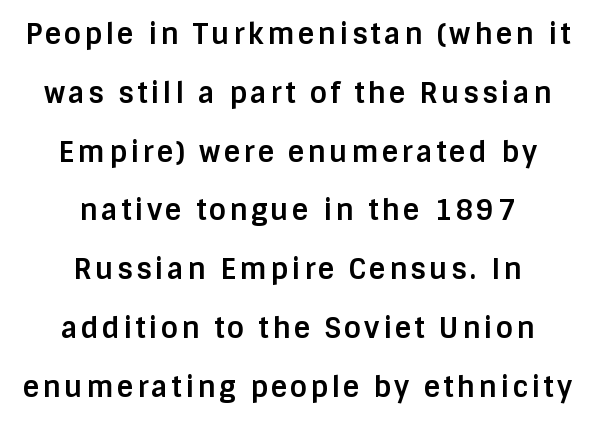
The image shows 28 px bold sans-serif type, upright; set centered, loose line spacing (2.1x), not underlined; low stroke contrast and a large x-height.
